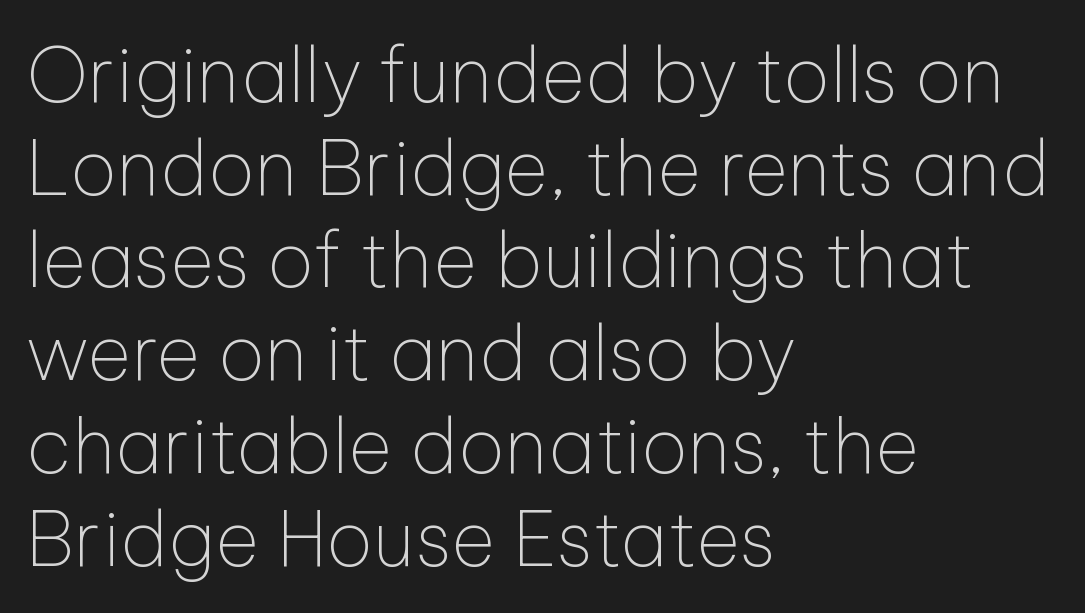
Q: Is the text bold? A: No.
Q: Is the text italic (slanted)? A: No, it is upright.
Q: Is the typeface a serif or a sans-serif typeface? A: Sans-serif.
Q: Is the text underlined? A: No.
Q: How is the paragraph aligned? A: Left-aligned.
Q: Is the spacing between letters normal or unusually wide? A: Normal.
Q: Width (condensed, normal, or wide)? A: Normal.
Q: Stroke contrast? A: Low.
Q: x-height? A: Medium.
Q: Monospaced? A: No.
